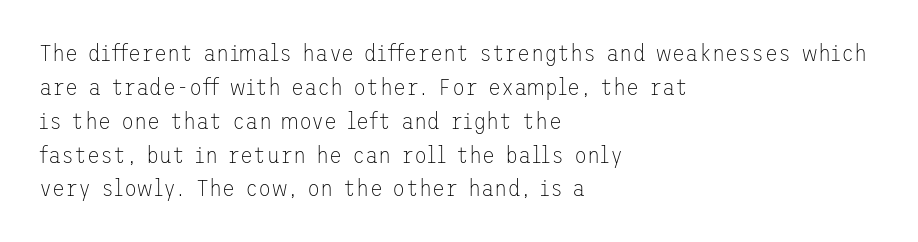
Decoration check: the copy has no underline. Teacher's note: observe the even left margin — that is flush-left alignment. Interline gaps are of average width in this sample. No chunkiness to these letters — they're not bold. These lines were composed using upright roman letters.
